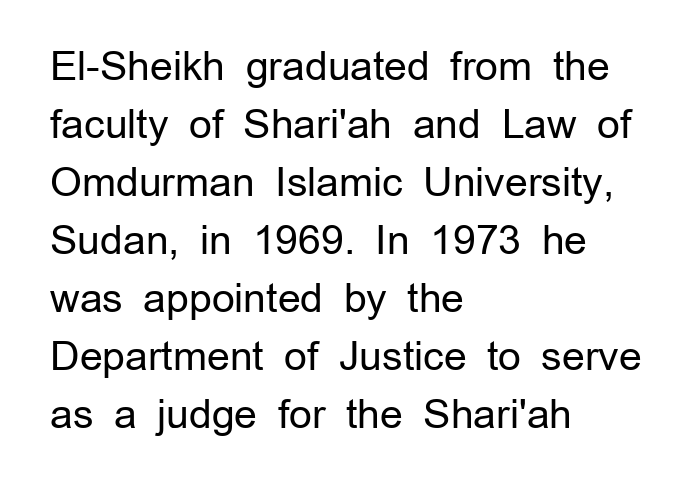
Q: Is the text bold? A: No.
Q: Is the text italic (slanted)? A: No, it is upright.
Q: Is the typeface a serif or a sans-serif typeface? A: Sans-serif.
Q: Is the text underlined? A: No.
Q: How is the paragraph aligned? A: Left-aligned.
Q: Is the spacing between letters normal or unusually wide? A: Normal.
Q: Is the spacing between lines tight, normal or loose? A: Normal.
Q: Width (condensed, normal, or wide)? A: Normal.
Q: Stroke contrast? A: Low.
Q: x-height? A: Medium.
Q: Monospaced? A: No.
